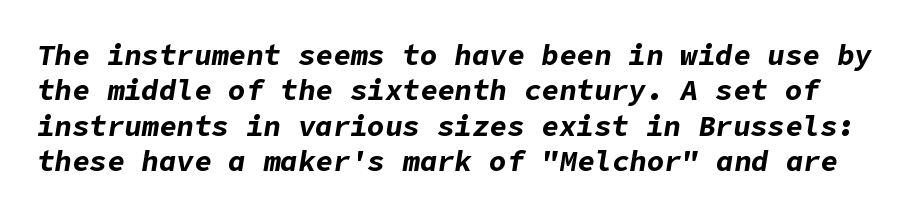
{"italic": "yes", "lean": "right", "slant_degrees": 9, "bold": "yes", "weight": "bold", "width": "normal", "stroke_contrast": "low", "x_height": "medium", "underline": "no", "line_spacing_ratio": 1.22, "letter_spacing": "normal", "letter_spacing_em": 0.0, "glyph_px": 29}
